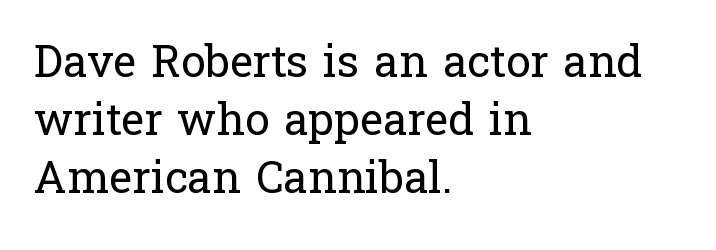
{"serif": "yes", "italic": "no", "bold": "no", "weight": "regular", "width": "normal", "stroke_contrast": "low", "x_height": "medium", "monospaced": "no", "underline": "no", "align": "left", "line_spacing": "normal", "line_spacing_ratio": 1.32, "letter_spacing": "normal", "letter_spacing_em": 0.0, "glyph_px": 44}
